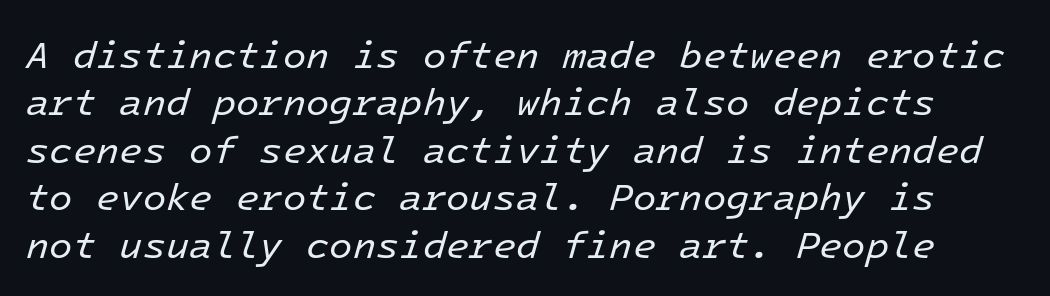
Q: Is the text bold? A: No.
Q: Is the text italic (slanted)? A: Yes, it leans right by about 16 degrees.
Q: Is the text underlined? A: No.
Q: Is the spacing between letters normal or unusually wide? A: Normal.
Q: Is the spacing between lines tight, normal or loose? A: Normal.
Q: Width (condensed, normal, or wide)? A: Normal.
Q: Stroke contrast? A: Low.
Q: x-height? A: Medium.
Q: Monospaced? A: Yes.
